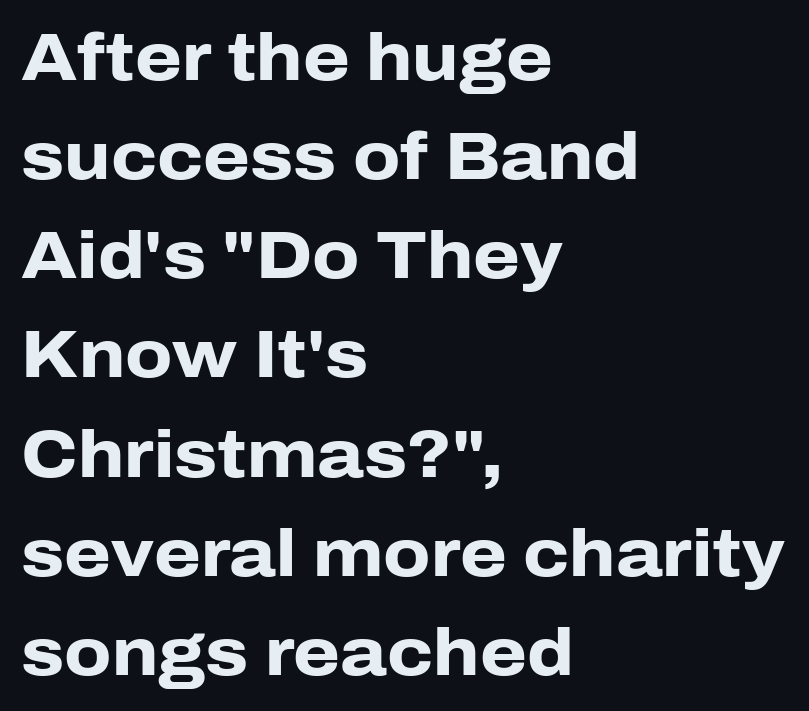
The image shows 67 px heavy sans-serif type, upright; set left-aligned, normal line spacing (1.48x), normal letter spacing, not underlined; low stroke contrast and a medium x-height.
